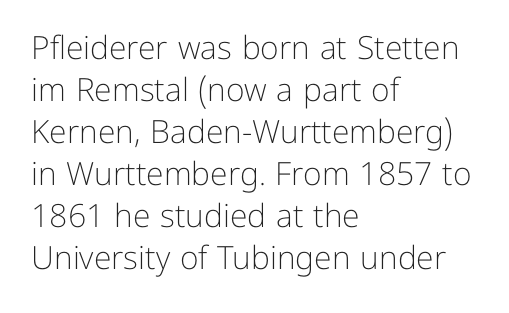
The letters stand straight up with perfectly vertical stems. The typesetter chose a ragged-right arrangement here. Each letter's strokes conclude bluntly, with no projecting serifs. Descenders are the only things crossing below the line.
